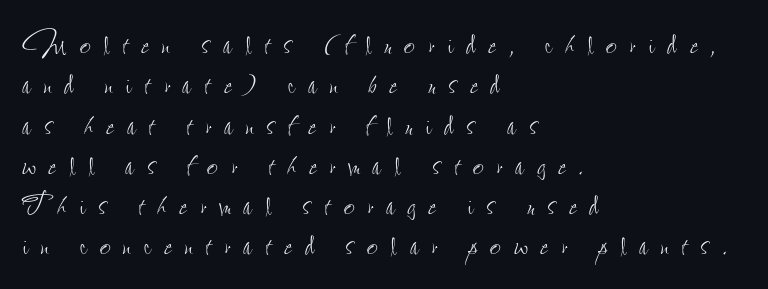
Q: Is the text bold? A: No.
Q: Is the text italic (slanted)? A: Yes.
Q: Is the text underlined? A: No.
Q: How is the paragraph aligned? A: Left-aligned.
Q: Is the spacing between letters normal or unusually wide? A: Unusually wide.
Q: Is the spacing between lines tight, normal or loose? A: Tight.
Q: Width (condensed, normal, or wide)? A: Condensed.
Q: Stroke contrast? A: Low.
Q: x-height? A: Small.
Q: Monospaced? A: No.
